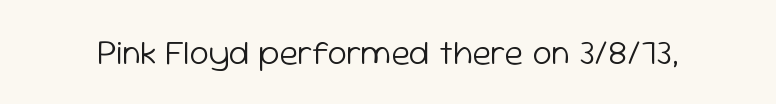
The image shows 35 px light sans-serif type, upright; set normal letter spacing, not underlined; low stroke contrast and a medium x-height.
